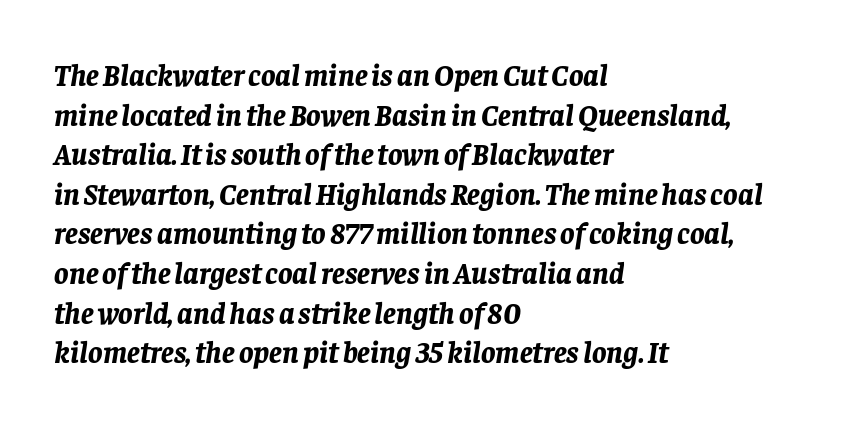
Plain, unruled lines of type. Note the varied advance widths — an 'i' is clearly narrower than an 'm'. Look at the stroke-to-counter ratio: heavy, a bold. Italic: yes, the glyphs are oblique. These lines stack with their left ends in a neat column. The rendering keeps characters at their native spacing.
